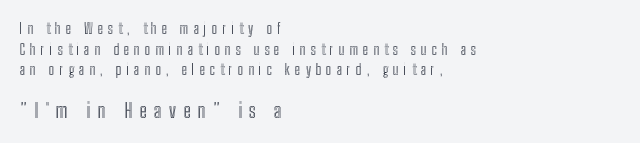
{"italic": "no", "underline": "no", "align": "left", "line_spacing": "normal", "line_spacing_ratio": 1.47, "letter_spacing": "wide", "letter_spacing_em": 0.36, "larger_block": "second", "size_ratio": 1.43, "glyph_px": 20}
